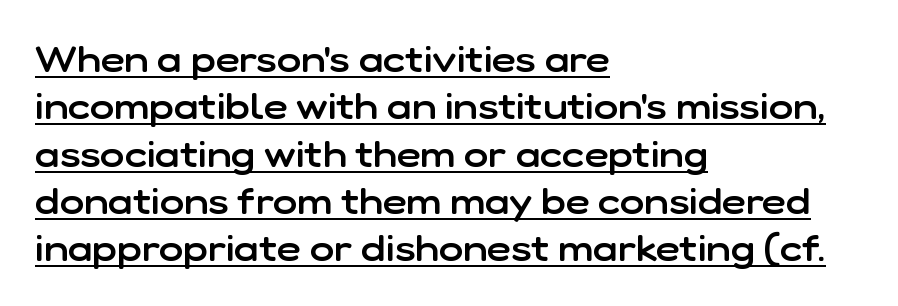
The image shows 37 px semibold sans-serif type, upright; set left-aligned, normal line spacing (1.28x), normal letter spacing, underlined; low stroke contrast and a medium x-height.
